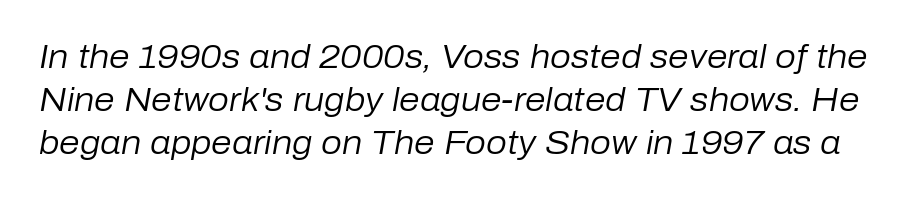
Q: Is the text bold? A: No.
Q: Is the text italic (slanted)? A: Yes, it leans right by about 10 degrees.
Q: Is the text underlined? A: No.
Q: Is the spacing between letters normal or unusually wide? A: Normal.
Q: Is the spacing between lines tight, normal or loose? A: Normal.
Q: Width (condensed, normal, or wide)? A: Normal.
Q: Stroke contrast? A: Low.
Q: x-height? A: Medium.
Q: Monospaced? A: No.
